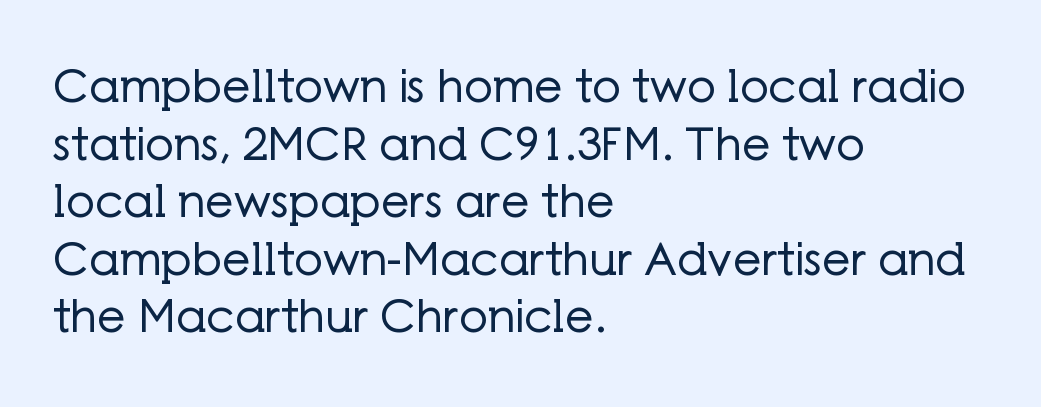
The image shows 45 px regular-weight sans-serif type, upright; set left-aligned, normal line spacing (1.28x), normal letter spacing, not underlined; low stroke contrast and a medium x-height.
